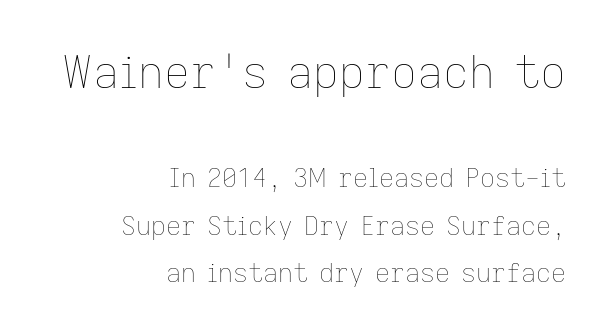
Top chunk: large. Bottom chunk: small. Note the varied advance widths — an 'i' is clearly narrower than an 'm'. A flush-right, rag-left setting is used for this passage. Nothing unusual about the tracking: characters are spaced as the font intends. Any mark beneath the type? The region is blank.
